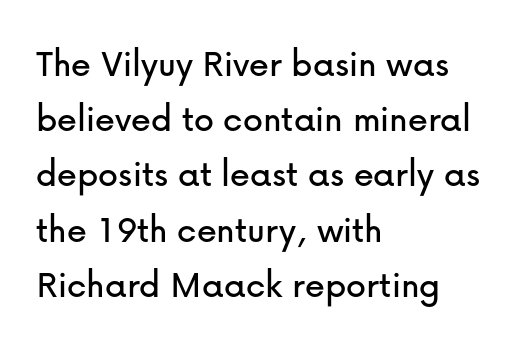
Q: Is the text italic (slanted)? A: No, it is upright.
Q: Is the typeface a serif or a sans-serif typeface? A: Sans-serif.
Q: Is the text underlined? A: No.
Q: How is the paragraph aligned? A: Left-aligned.
Q: Is the spacing between letters normal or unusually wide? A: Normal.
Q: Is the spacing between lines tight, normal or loose? A: Normal.
Q: Width (condensed, normal, or wide)? A: Normal.
Q: Stroke contrast? A: Low.
Q: x-height? A: Medium.
Q: Monospaced? A: No.
